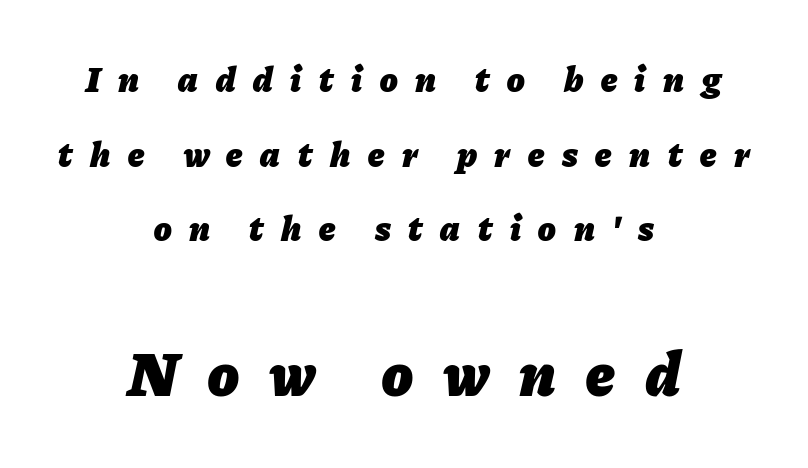
{"italic": "yes", "lean": "right", "slant_degrees": 11, "bold": "yes", "weight": "heavy", "width": "normal", "stroke_contrast": "low", "x_height": "medium", "monospaced": "no", "underline": "no", "align": "center", "line_spacing": "loose", "line_spacing_ratio": 2.07, "letter_spacing": "wide", "letter_spacing_em": 0.49, "larger_block": "second", "size_ratio": 1.75, "glyph_px": 63}
